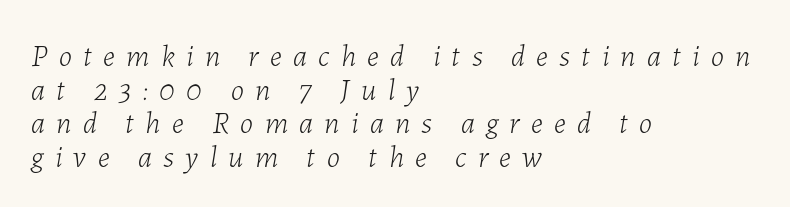
Honestly, the rows look squashed on top of each other. The rendering uses natural spacing where letterforms have individual widths. It's the slanting kind of type. Descenders hang freely into open space. The font is comparable to plain body text, perhaps lighter.
